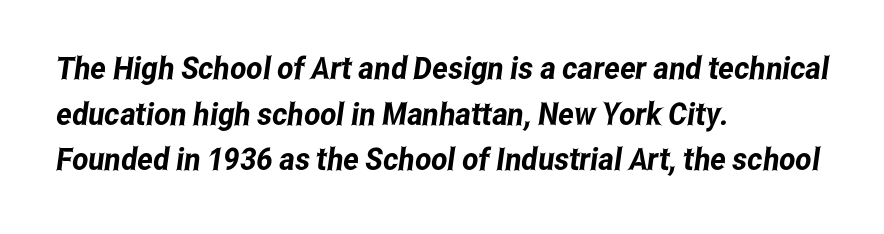
{"serif": "no", "width": "condensed", "stroke_contrast": "low", "x_height": "medium", "monospaced": "no", "underline": "no", "align": "left", "line_spacing": "normal", "line_spacing_ratio": 1.47, "letter_spacing": "normal", "letter_spacing_em": 0.0, "glyph_px": 31}
